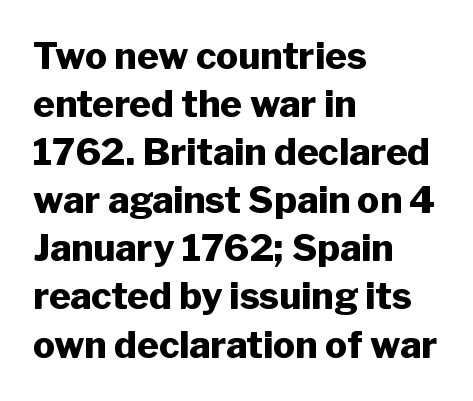
The image shows 37 px heavy sans-serif type, upright; set left-aligned, normal line spacing (1.3x), normal letter spacing, not underlined; low stroke contrast and a medium x-height.
